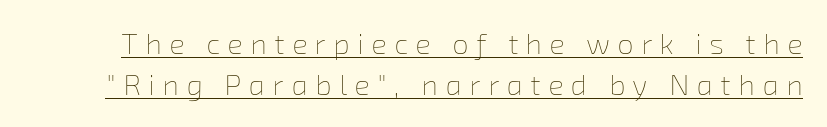
Q: Is the text bold? A: No.
Q: Is the text underlined? A: Yes.
Q: Is the spacing between letters normal or unusually wide? A: Unusually wide.
Q: Is the spacing between lines tight, normal or loose? A: Normal.
Q: Width (condensed, normal, or wide)? A: Normal.
Q: Stroke contrast? A: Low.
Q: x-height? A: Medium.
Q: Monospaced? A: No.
